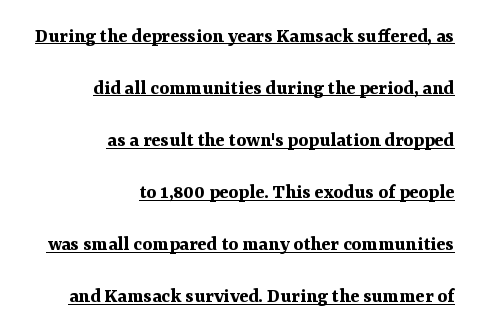
Does extra space separate the letters? No, they use regular spacing. The passage shown stacks its lines with a broad gap. This is roman type, the default non-slanted kind. This rendering uses right alignment, leaving the left contour irregular. This rendering features underlined lettering. Bold? Absolutely — the strokes are thick and heavy.
